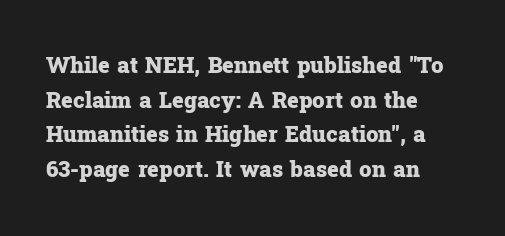
The image shows 22 px bold type, upright; set normal line spacing (1.57x), normal letter spacing, not underlined.
